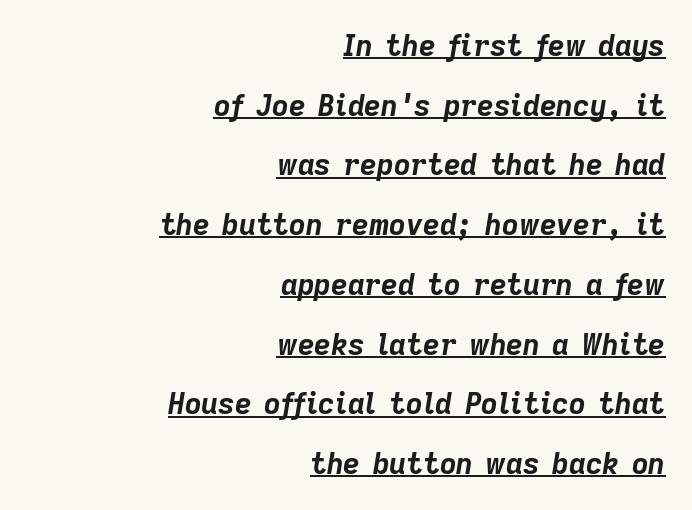
Compared with a flush-left layout, this one pins lines to the opposite, right side. I'd describe the lettering as bold — thick and assertive. You could fit nearly another row in the gap between these rows. Character widths vary here, with narrow letters taking less room than wide ones. The rendering keeps characters at their native spacing. Style check: oblique.
